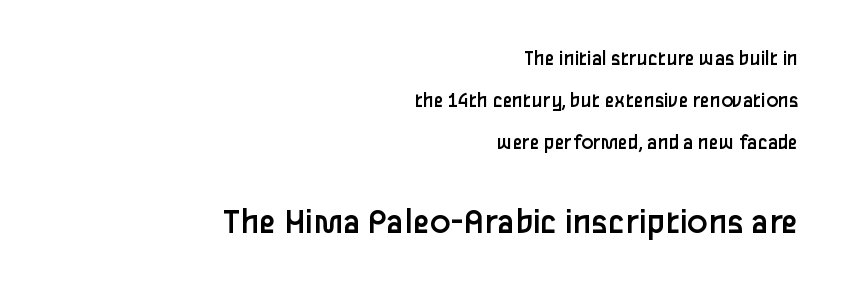
Anything drawn beneath the words? Only blank space. Characters remain perfectly vertical along every line. Font category for this specimen: sans-serif. The lower block of text is set noticeably larger than the block above it. Airy leading.
